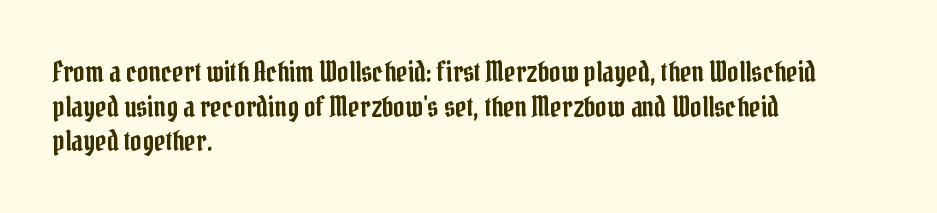
Q: Is the text italic (slanted)? A: No, it is upright.
Q: Is the typeface a serif or a sans-serif typeface? A: Serif.
Q: Is the text underlined? A: No.
Q: How is the paragraph aligned? A: Left-aligned.
Q: Is the spacing between letters normal or unusually wide? A: Normal.
Q: Width (condensed, normal, or wide)? A: Condensed.
Q: Stroke contrast? A: Low.
Q: x-height? A: Medium.
Q: Monospaced? A: No.
